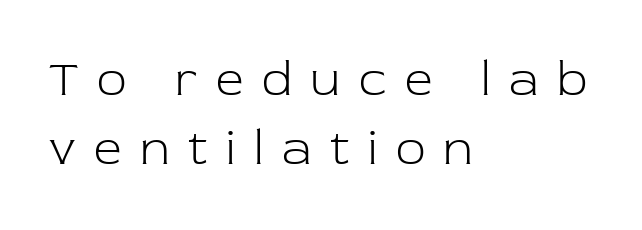
The image shows 49 px light serif type, upright; set left-aligned, normal line spacing (1.41x), unusually wide letter spacing (+0.38 em), not underlined; low stroke contrast and a medium x-height.
